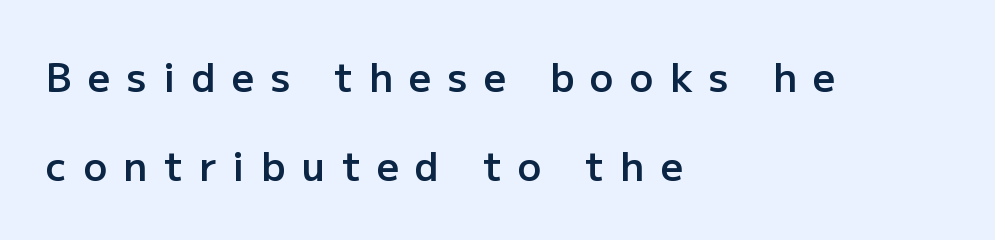
Q: Is the text bold? A: Semi-bold.
Q: Is the text italic (slanted)? A: No, it is upright.
Q: Is the typeface a serif or a sans-serif typeface? A: Sans-serif.
Q: Is the text underlined? A: No.
Q: How is the paragraph aligned? A: Left-aligned.
Q: Is the spacing between letters normal or unusually wide? A: Unusually wide.
Q: Is the spacing between lines tight, normal or loose? A: Loose.
Q: Width (condensed, normal, or wide)? A: Normal.
Q: Stroke contrast? A: Low.
Q: x-height? A: Medium.
Q: Monospaced? A: No.
